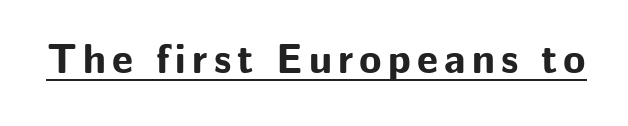
Q: Is the text bold? A: Yes.
Q: Is the text italic (slanted)? A: No, it is upright.
Q: Is the typeface a serif or a sans-serif typeface? A: Sans-serif.
Q: Is the text underlined? A: Yes.
Q: Width (condensed, normal, or wide)? A: Normal.
Q: Stroke contrast? A: Low.
Q: x-height? A: Medium.
Q: Monospaced? A: No.
